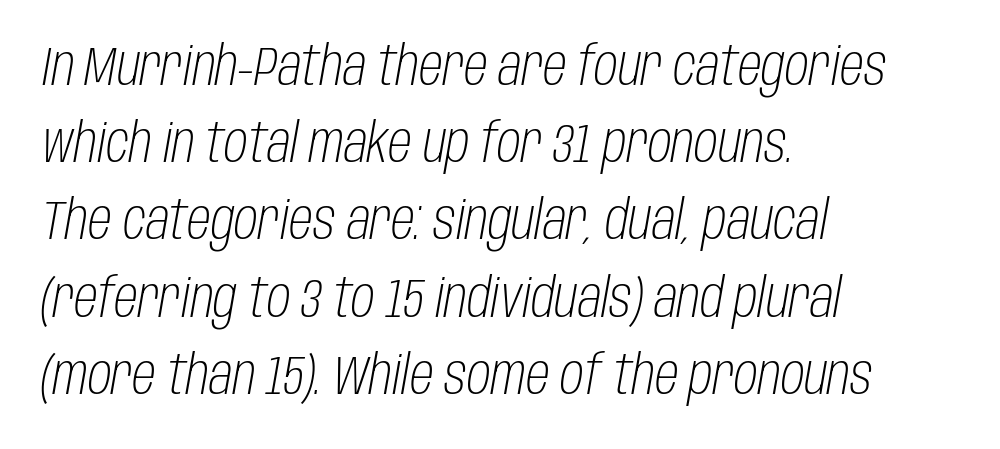
A light-to-regular cut is what we see here. Line beginnings align vertically; line endings do not. Emphasis-style slanted type is in use. Is this a fixed-width face? No — the glyphs have proportional, varying widths. Letters rest on an invisible, unmarked baseline. Words appear dense and cohesive because spacing is normal.
